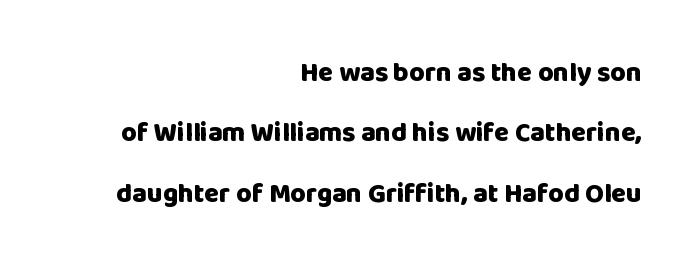
Clear beneath every line of the passage. Words appear dense and cohesive because spacing is normal. Plenty of ink on the page — the face is bold. Every row of glyphs terminates at an identical x-position on the right.
